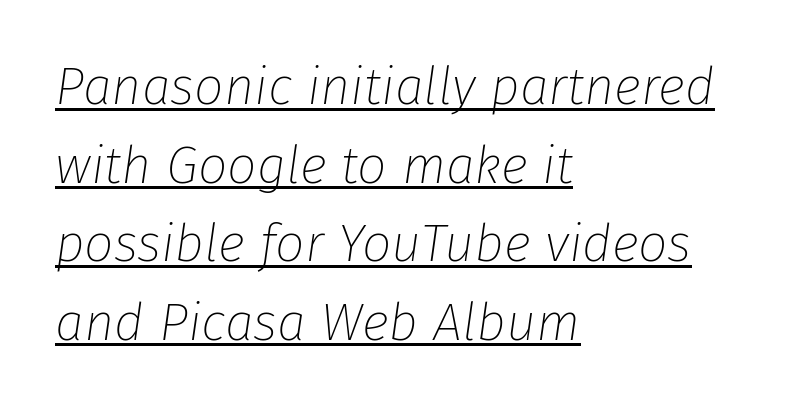
{"italic": "yes", "lean": "right", "slant_degrees": 8, "bold": "no", "weight": "thin", "width": "normal", "stroke_contrast": "low", "x_height": "medium", "monospaced": "no", "underline": "yes", "align": "left", "line_spacing": "normal", "line_spacing_ratio": 1.51, "letter_spacing": "normal", "letter_spacing_em": 0.0, "glyph_px": 52}
